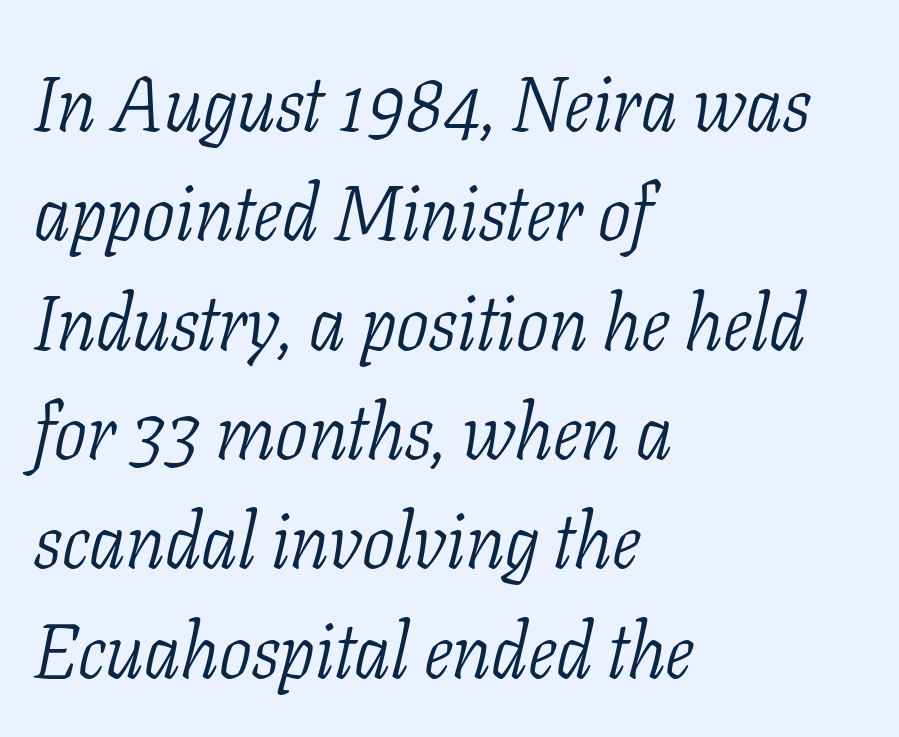
The image shows 77 px light, condensed serif type, italic (leaning right); set left-aligned, normal line spacing (1.42x), normal letter spacing, not underlined; low stroke contrast and a medium x-height.
